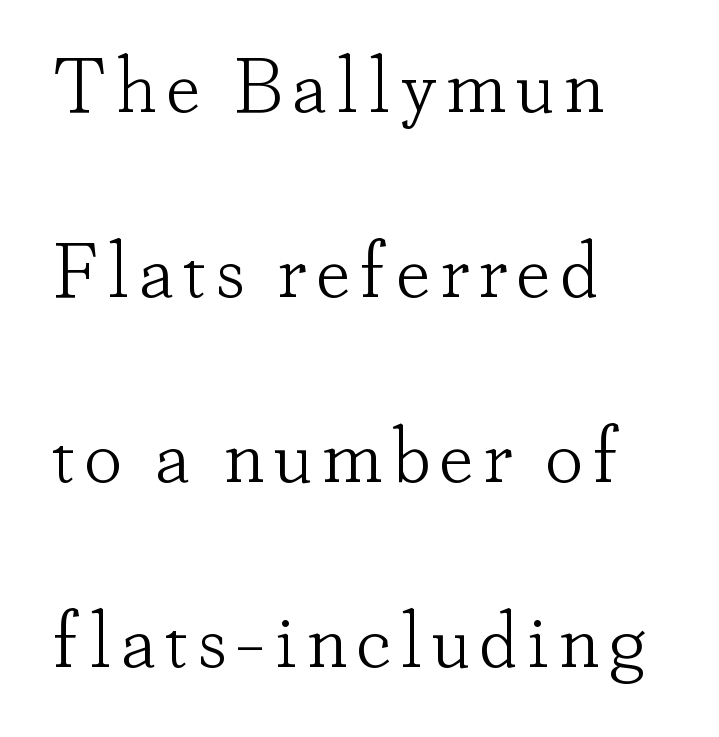
The image shows 78 px light serif type, upright; set left-aligned, loose line spacing (2.37x), not underlined; low stroke contrast and a small x-height.
